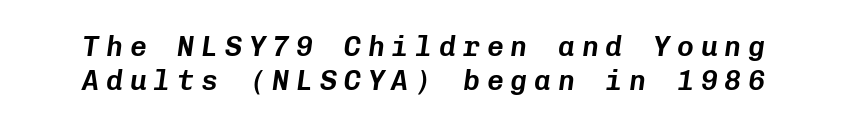
Q: Is the text italic (slanted)? A: Yes, it leans right by about 8 degrees.
Q: Is the text underlined? A: No.
Q: Is the spacing between letters normal or unusually wide? A: Unusually wide.
Q: Width (condensed, normal, or wide)? A: Normal.
Q: Stroke contrast? A: Low.
Q: x-height? A: Medium.
Q: Monospaced? A: Yes.
